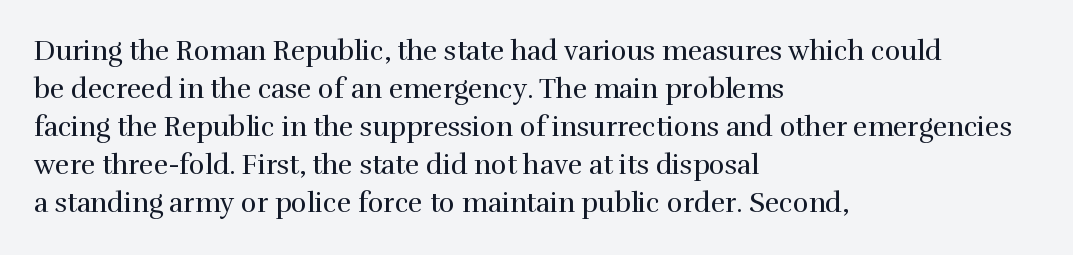
Q: Is the text bold? A: No.
Q: Is the text italic (slanted)? A: No, it is upright.
Q: Is the text underlined? A: No.
Q: How is the paragraph aligned? A: Left-aligned.
Q: Is the spacing between letters normal or unusually wide? A: Normal.
Q: Is the spacing between lines tight, normal or loose? A: Normal.
